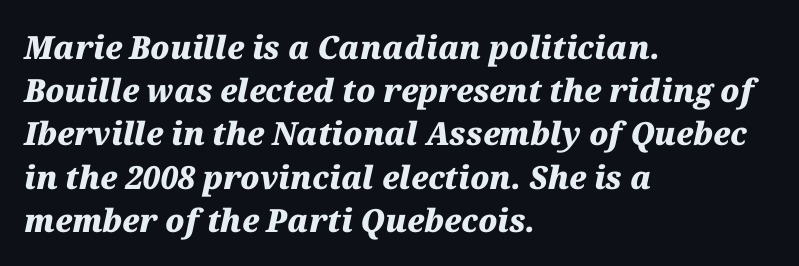
Q: Is the text bold? A: Yes.
Q: Is the text italic (slanted)? A: Yes, it leans right by about 12 degrees.
Q: Is the text underlined? A: No.
Q: How is the paragraph aligned? A: Left-aligned.
Q: Is the spacing between letters normal or unusually wide? A: Normal.
Q: Is the spacing between lines tight, normal or loose? A: Normal.
Q: Width (condensed, normal, or wide)? A: Normal.
Q: Stroke contrast? A: Medium.
Q: x-height? A: Medium.
Q: Monospaced? A: No.
